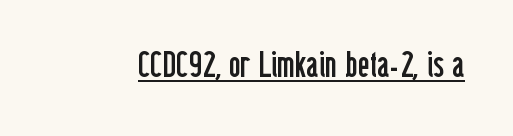
Q: Is the text bold? A: No.
Q: Is the text italic (slanted)? A: No, it is upright.
Q: Is the typeface a serif or a sans-serif typeface? A: Sans-serif.
Q: Is the text underlined? A: Yes.
Q: Is the spacing between letters normal or unusually wide? A: Normal.
Q: Width (condensed, normal, or wide)? A: Condensed.
Q: Stroke contrast? A: Low.
Q: x-height? A: Medium.
Q: Monospaced? A: No.
